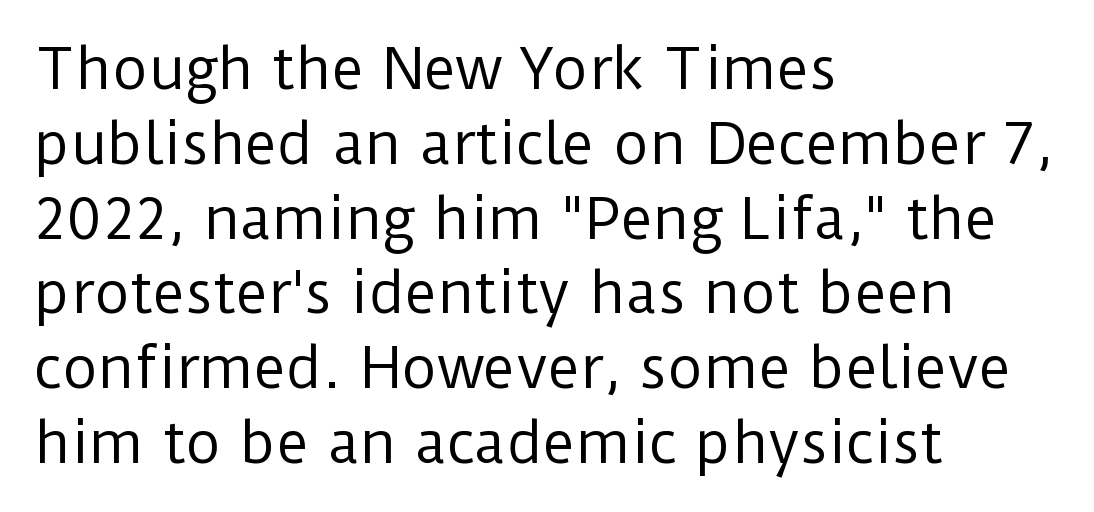
Each letter keeps its own natural width here, so spacing adapts to shape. Descender tails drop into unmarked territory. The paragraph shown leans on its left margin. On a weight scale, this lands at 450 or below.
